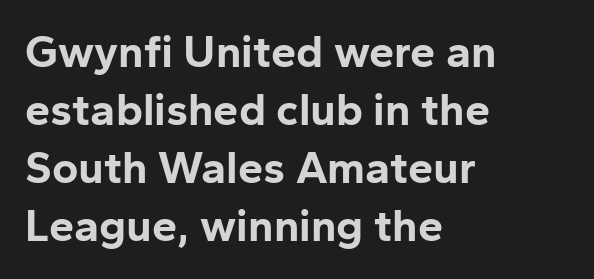
Q: Is the text bold? A: Yes.
Q: Is the text italic (slanted)? A: No, it is upright.
Q: Is the typeface a serif or a sans-serif typeface? A: Sans-serif.
Q: Is the text underlined? A: No.
Q: How is the paragraph aligned? A: Left-aligned.
Q: Is the spacing between letters normal or unusually wide? A: Normal.
Q: Is the spacing between lines tight, normal or loose? A: Normal.
Q: Width (condensed, normal, or wide)? A: Normal.
Q: Stroke contrast? A: Low.
Q: x-height? A: Medium.
Q: Monospaced? A: No.
